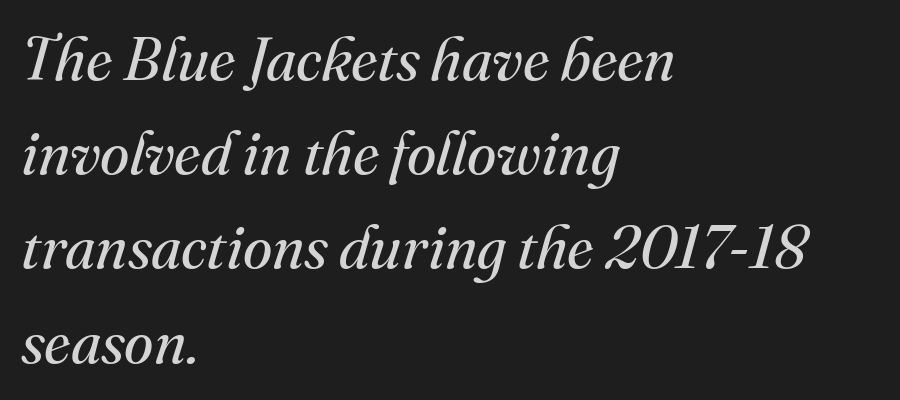
Q: Is the text bold? A: No.
Q: Is the text italic (slanted)? A: Yes, it leans right by about 16 degrees.
Q: Is the typeface a serif or a sans-serif typeface? A: Serif.
Q: Is the text underlined? A: No.
Q: How is the paragraph aligned? A: Left-aligned.
Q: Is the spacing between letters normal or unusually wide? A: Normal.
Q: Is the spacing between lines tight, normal or loose? A: Normal.
Q: Width (condensed, normal, or wide)? A: Normal.
Q: Stroke contrast? A: Medium.
Q: x-height? A: Small.
Q: Monospaced? A: No.
